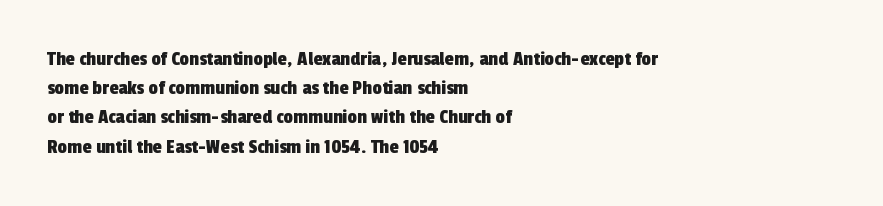
Q: Is the text underlined? A: No.
Q: How is the paragraph aligned? A: Left-aligned.
Q: Is the spacing between letters normal or unusually wide? A: Normal.
Q: Is the spacing between lines tight, normal or loose? A: Normal.
